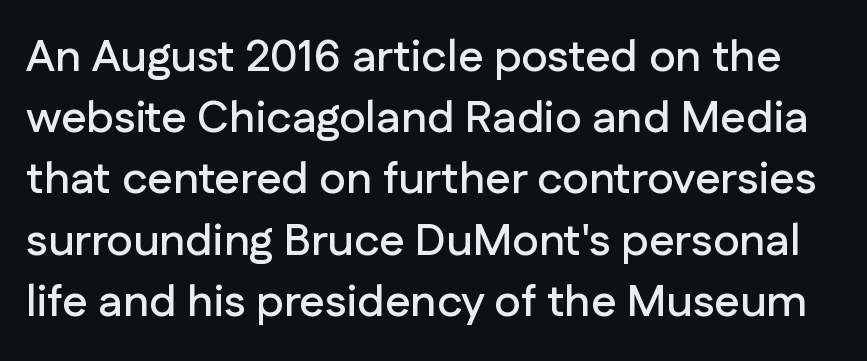
Q: Is the text italic (slanted)? A: No, it is upright.
Q: Is the typeface a serif or a sans-serif typeface? A: Sans-serif.
Q: Is the text underlined? A: No.
Q: Is the spacing between letters normal or unusually wide? A: Normal.
Q: Is the spacing between lines tight, normal or loose? A: Normal.
Q: Width (condensed, normal, or wide)? A: Normal.
Q: Stroke contrast? A: Low.
Q: x-height? A: Medium.
Q: Monospaced? A: No.
